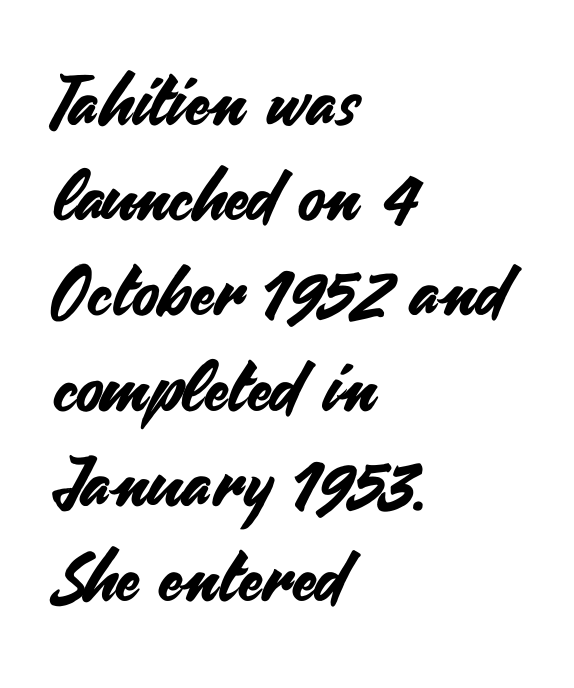
The image shows 69 px sans-serif type; set left-aligned, normal line spacing (1.38x), normal letter spacing, not underlined; medium stroke contrast and a small x-height.
